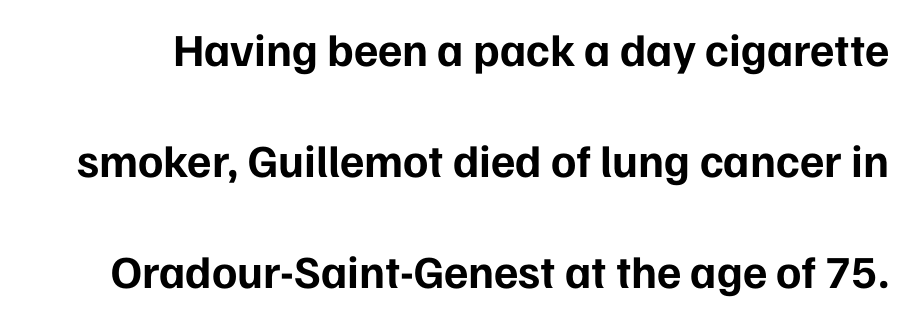
{"serif": "no", "italic": "no", "bold": "yes", "weight": "bold", "width": "normal", "stroke_contrast": "low", "x_height": "medium", "monospaced": "no", "underline": "no", "line_spacing": "loose", "line_spacing_ratio": 2.41, "letter_spacing": "normal", "letter_spacing_em": 0.0, "glyph_px": 46}
